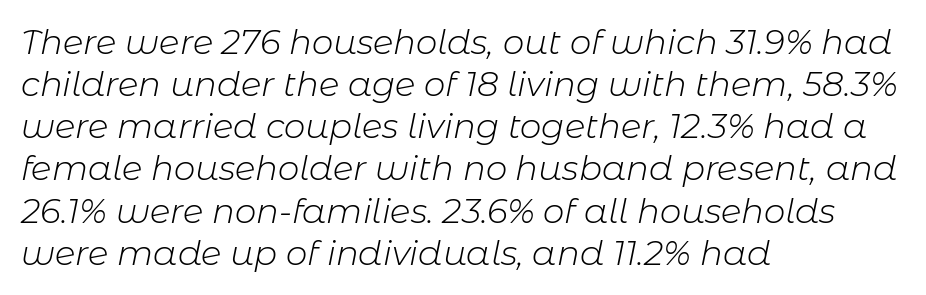
The image shows 34 px light type, italic (leaning right); set left-aligned, line spacing 1.24x, normal letter spacing, not underlined; low stroke contrast and a medium x-height.
